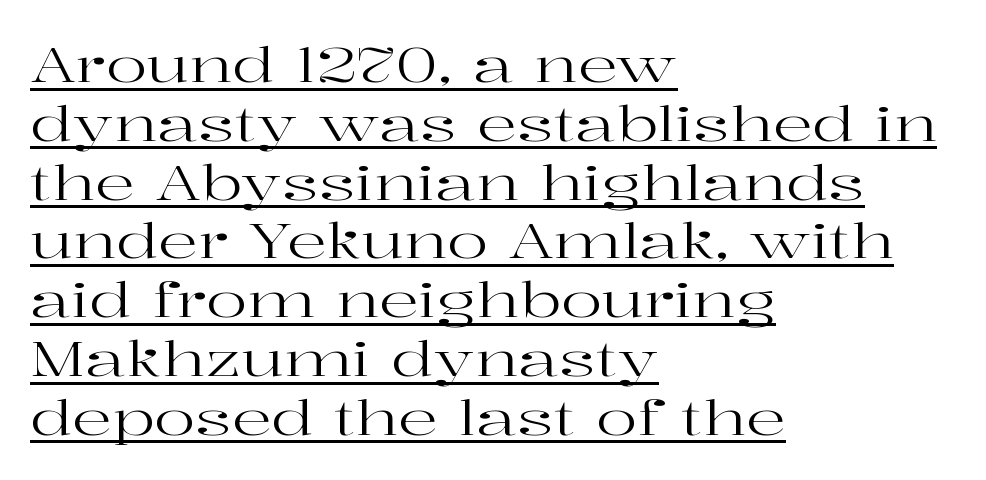
Q: Is the text bold? A: No.
Q: Is the text italic (slanted)? A: No, it is upright.
Q: Is the typeface a serif or a sans-serif typeface? A: Serif.
Q: Is the text underlined? A: Yes.
Q: How is the paragraph aligned? A: Left-aligned.
Q: Is the spacing between letters normal or unusually wide? A: Normal.
Q: Width (condensed, normal, or wide)? A: Wide.
Q: Stroke contrast? A: High.
Q: x-height? A: Medium.
Q: Monospaced? A: No.
